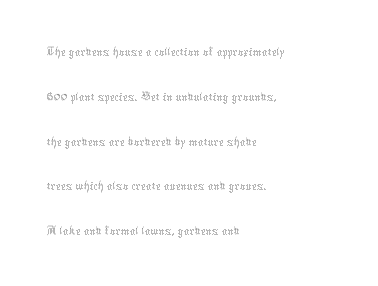
Anything drawn beneath the words? Only blank space. The line texture is even and compact thanks to regular tracking. The space between consecutive lines is moderate. These lines stack with their left ends in a neat column. Heaviness? Minimal to ordinary, like unemphasized prose. Italic? Not at all — the glyphs are vertical.
